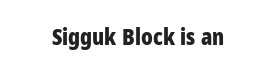
Q: Is the text bold? A: Yes.
Q: Is the text italic (slanted)? A: No, it is upright.
Q: Is the text underlined? A: No.
Q: How is the paragraph aligned? A: Centered.
Q: Is the spacing between letters normal or unusually wide? A: Normal.
